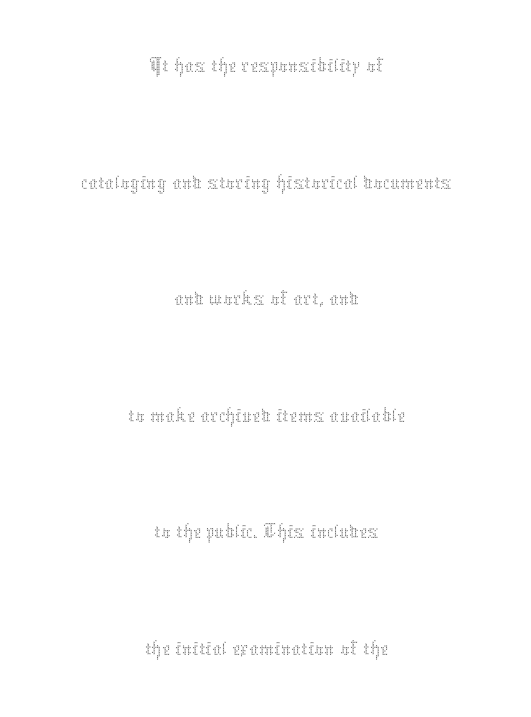
{"italic": "no", "bold": "no", "weight": "thin", "width": "normal", "stroke_contrast": "medium", "x_height": "medium", "monospaced": "no", "underline": "no", "align": "center", "line_spacing": "loose", "line_spacing_ratio": 2.48, "letter_spacing": "normal", "letter_spacing_em": 0.0, "glyph_px": 47}
